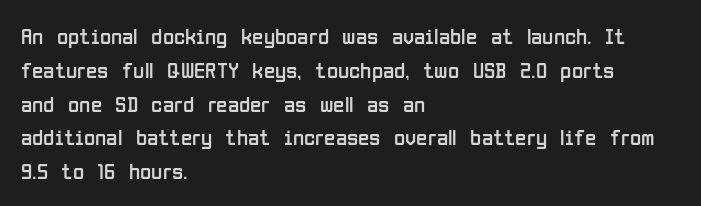
Just letters on the line, the space beneath them empty. Evenly set lines give the paragraph a standard silhouette. Heft: none added — not bold. Notice how the passage keeps a crisp vertical edge on the left only. No extra tracking has been applied to these lines. A roman cut, with each character standing at attention.
